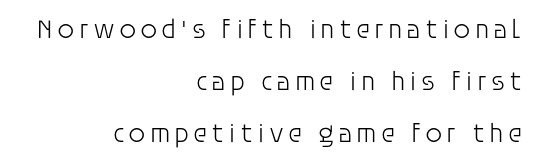
{"italic": "no", "bold": "no", "underline": "no", "align": "right", "line_spacing": "loose", "line_spacing_ratio": 1.93, "glyph_px": 27}
